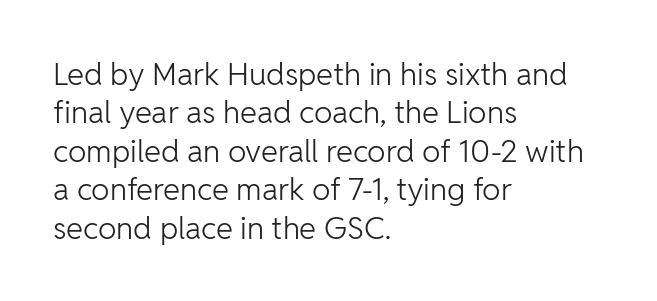
Q: Is the text bold? A: No.
Q: Is the text italic (slanted)? A: No, it is upright.
Q: Is the typeface a serif or a sans-serif typeface? A: Sans-serif.
Q: Is the text underlined? A: No.
Q: How is the paragraph aligned? A: Left-aligned.
Q: Is the spacing between letters normal or unusually wide? A: Normal.
Q: Width (condensed, normal, or wide)? A: Normal.
Q: Stroke contrast? A: Low.
Q: x-height? A: Medium.
Q: Monospaced? A: No.
